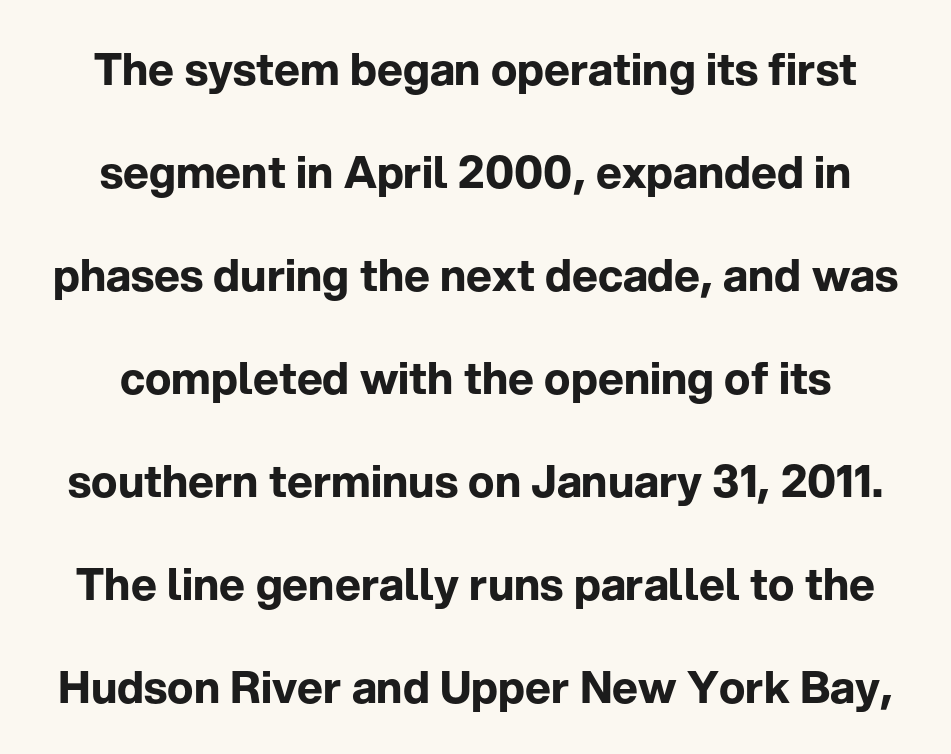
{"serif": "no", "italic": "no", "bold": "yes", "weight": "bold", "width": "normal", "stroke_contrast": "low", "x_height": "medium", "monospaced": "no", "underline": "no", "line_spacing": "loose", "line_spacing_ratio": 2.34, "letter_spacing": "normal", "letter_spacing_em": 0.0, "glyph_px": 44}
